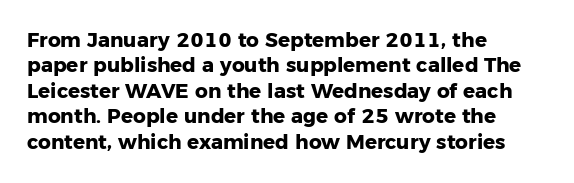
Q: Is the text bold? A: Yes.
Q: Is the text italic (slanted)? A: No, it is upright.
Q: Is the text underlined? A: No.
Q: How is the paragraph aligned? A: Left-aligned.
Q: Is the spacing between letters normal or unusually wide? A: Normal.
Q: Is the spacing between lines tight, normal or loose? A: Normal.
